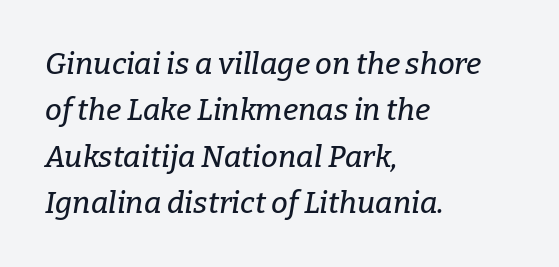
Q: Is the text italic (slanted)? A: Yes, it leans right by about 9 degrees.
Q: Is the typeface a serif or a sans-serif typeface? A: Serif.
Q: Is the text underlined? A: No.
Q: How is the paragraph aligned? A: Left-aligned.
Q: Is the spacing between letters normal or unusually wide? A: Normal.
Q: Is the spacing between lines tight, normal or loose? A: Normal.
Q: Width (condensed, normal, or wide)? A: Normal.
Q: Stroke contrast? A: Low.
Q: x-height? A: Medium.
Q: Monospaced? A: No.
